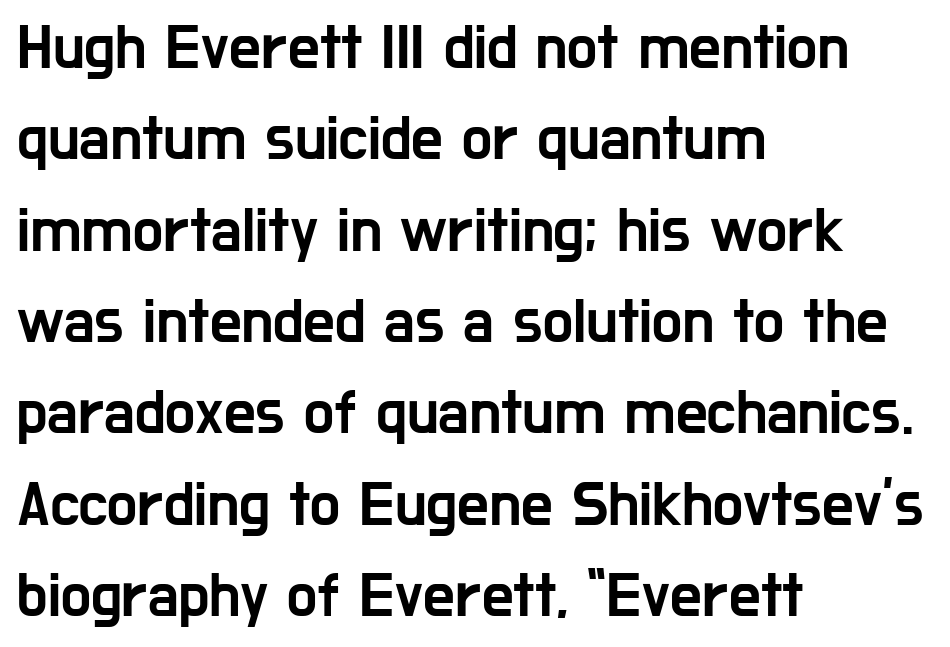
Q: Is the text italic (slanted)? A: No, it is upright.
Q: Is the typeface a serif or a sans-serif typeface? A: Sans-serif.
Q: Is the text underlined? A: No.
Q: How is the paragraph aligned? A: Left-aligned.
Q: Is the spacing between letters normal or unusually wide? A: Normal.
Q: Is the spacing between lines tight, normal or loose? A: Normal.
Q: Width (condensed, normal, or wide)? A: Condensed.
Q: Stroke contrast? A: Low.
Q: x-height? A: Medium.
Q: Monospaced? A: No.
